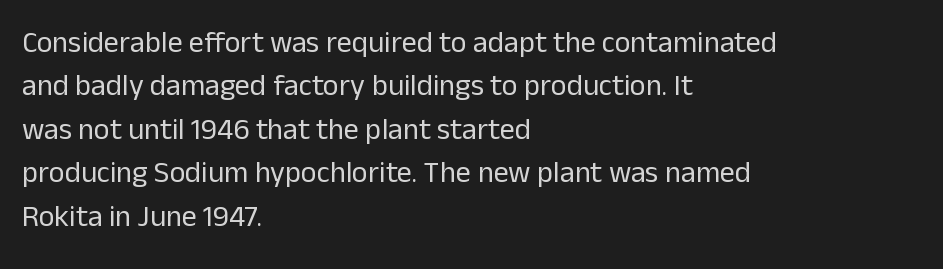
{"serif": "no", "italic": "no", "bold": "no", "weight": "regular", "width": "normal", "stroke_contrast": "low", "x_height": "medium", "monospaced": "no", "underline": "no", "align": "left", "line_spacing": "normal", "line_spacing_ratio": 1.45, "letter_spacing": "normal", "letter_spacing_em": 0.0, "glyph_px": 30}
